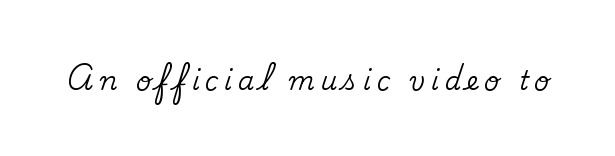
Inter-character spacing is expanded well beyond the font's built-in metrics. Each row of text sits above clean, open space.
